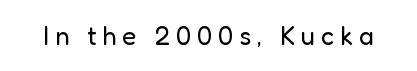
{"italic": "no", "bold": "no", "underline": "no", "letter_spacing": "wide", "letter_spacing_em": 0.22, "glyph_px": 26}
